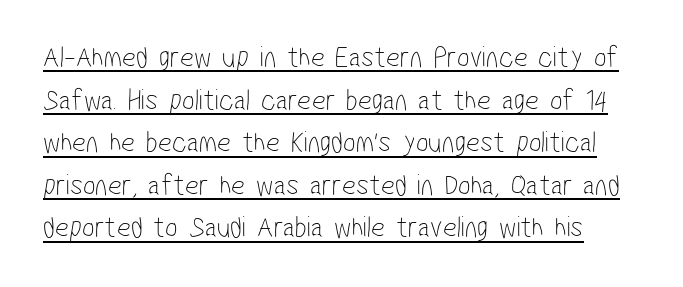
Horizontal bands of white between lines are of average thickness. What stands out about the letter spacing? Nothing — it is the standard amount. Do the characters align in a grid? No, the font is proportional. Is this a heavy cut? Hardly; it is regular or lighter.
